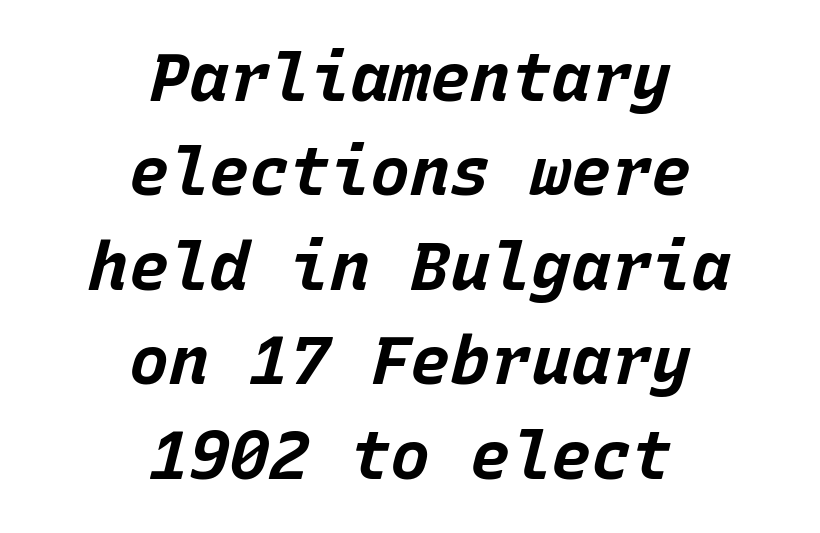
{"italic": "yes", "lean": "right", "slant_degrees": 15, "bold": "yes", "weight": "bold", "width": "normal", "stroke_contrast": "low", "x_height": "large", "monospaced": "yes", "underline": "no", "align": "center", "line_spacing": "normal", "line_spacing_ratio": 1.41, "letter_spacing": "normal", "letter_spacing_em": 0.0, "glyph_px": 67}
